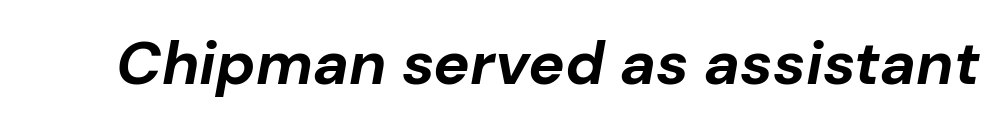
The baseline area is clear. Style check: oblique. Is this a fixed-width face? No — the glyphs have proportional, varying widths. Students, this is bold: see how much ink each stroke carries. Is the letter spacing exaggerated? No — it looks like the ordinary default.
